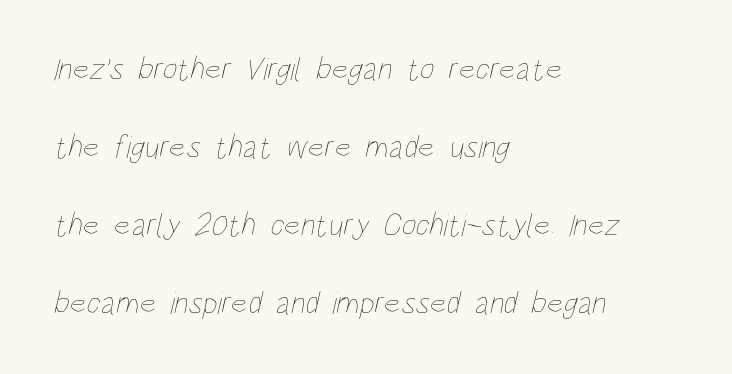
Q: Is the text bold? A: No.
Q: Is the text underlined? A: No.
Q: How is the paragraph aligned? A: Left-aligned.
Q: Is the spacing between letters normal or unusually wide? A: Normal.
Q: Is the spacing between lines tight, normal or loose? A: Loose.
Q: Width (condensed, normal, or wide)? A: Condensed.
Q: Stroke contrast? A: Low.
Q: x-height? A: Large.
Q: Monospaced? A: No.
